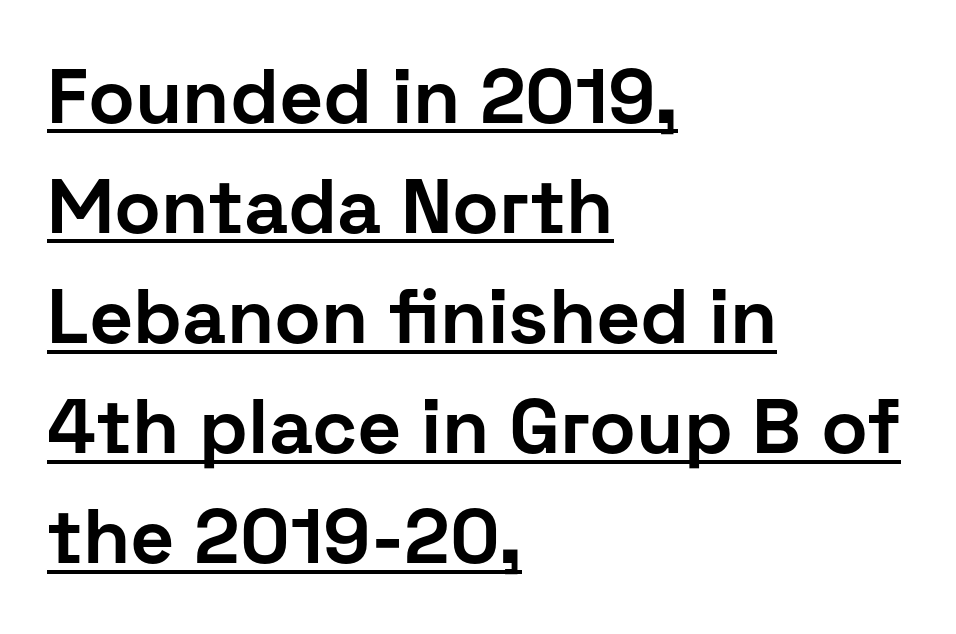
{"serif": "no", "italic": "no", "bold": "yes", "weight": "bold", "width": "normal", "stroke_contrast": "low", "x_height": "medium", "monospaced": "no", "underline": "yes", "align": "left", "line_spacing": "normal", "line_spacing_ratio": 1.43, "letter_spacing": "normal", "letter_spacing_em": 0.0, "glyph_px": 77}
